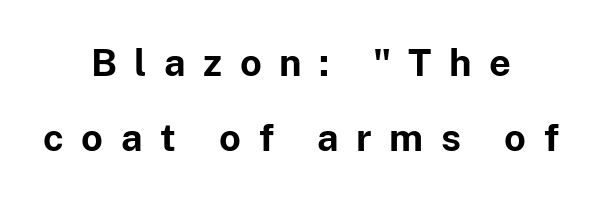
The image shows 38 px bold sans-serif type, upright; set centered, loose line spacing (1.98x), unusually wide letter spacing (+0.46 em), not underlined; low stroke contrast and a medium x-height.
